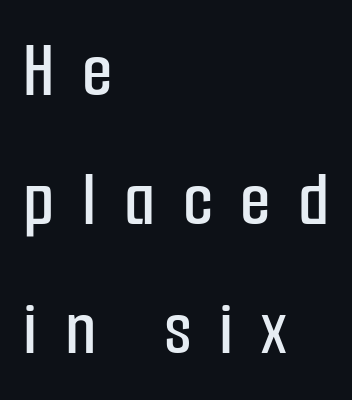
Every stem runs plumb, perpendicular to the baseline. Baseline-to-baseline distance is the conventional proportion of letter height. The text block is weighted toward the left margin, trailing off unevenly rightward. The type is letterspaced generously, with wide tracking. Think of a printed novel: that variable character pitch is what you see here.
